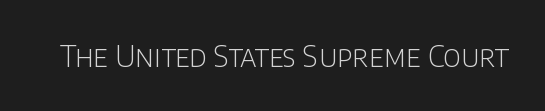
{"serif": "no", "italic": "no", "bold": "no", "weight": "light", "width": "normal", "stroke_contrast": "low", "x_height": "large", "monospaced": "no", "underline": "no", "letter_spacing": "normal", "letter_spacing_em": 0.0, "glyph_px": 29}
